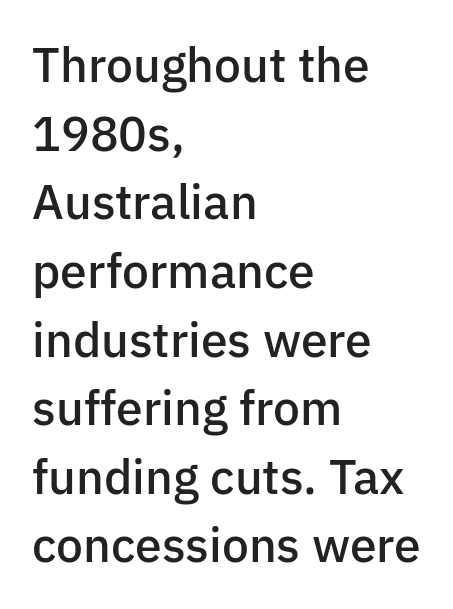
The lettering holds an erect, upright posture throughout. Each letter keeps its own natural width here, so spacing adapts to shape. The passage shown stacks its lines at a standard gap. Underlining? Definitely not there. Teacher's note: observe the even left margin — that is flush-left alignment. There is no visible air inserted between adjacent glyphs.
